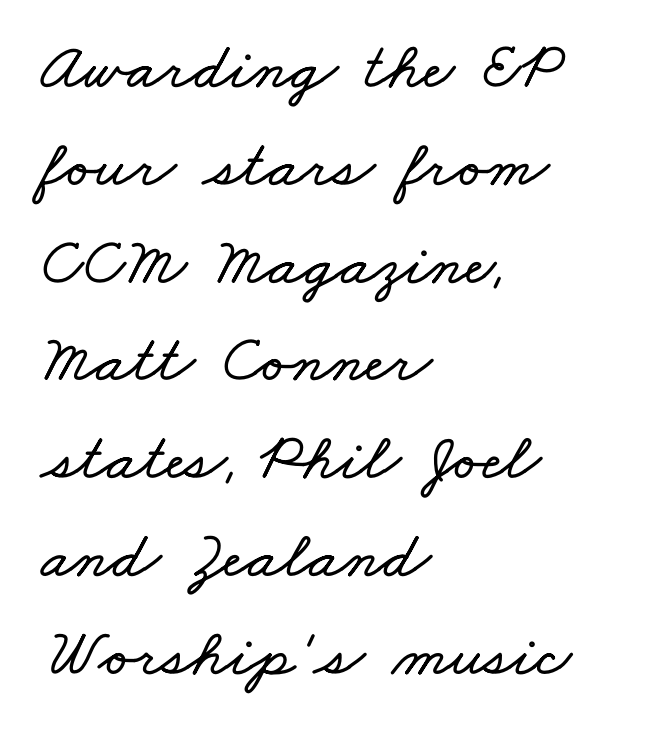
The image shows 67 px wide type; set left-aligned, normal line spacing (1.46x), normal letter spacing, not underlined; low stroke contrast and a small x-height.
